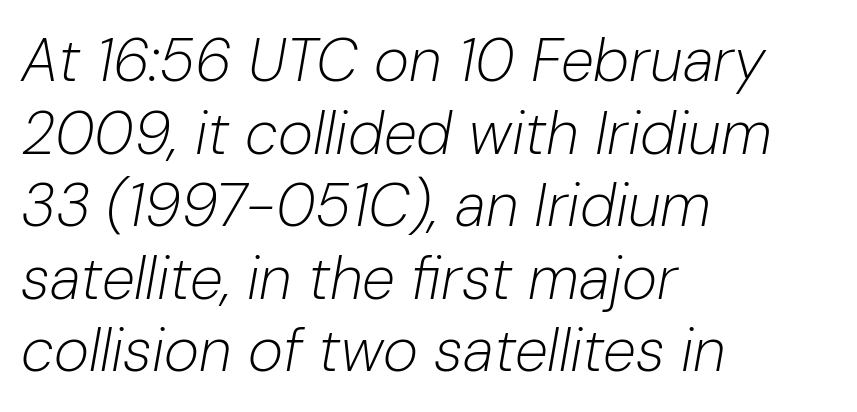
Q: Is the text bold? A: No.
Q: Is the text italic (slanted)? A: Yes, it leans right by about 10 degrees.
Q: Is the text underlined? A: No.
Q: How is the paragraph aligned? A: Left-aligned.
Q: Is the spacing between letters normal or unusually wide? A: Normal.
Q: Width (condensed, normal, or wide)? A: Normal.
Q: Stroke contrast? A: Low.
Q: x-height? A: Medium.
Q: Monospaced? A: No.
